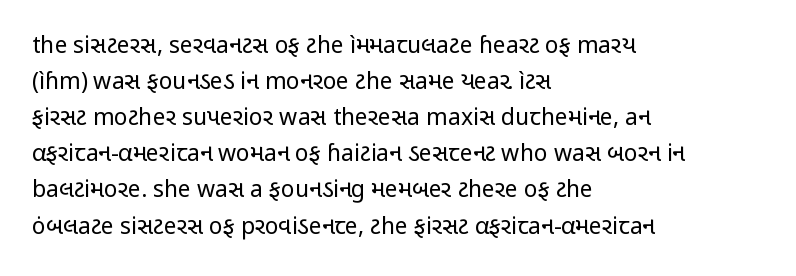
The image shows 23 px text type, upright; set left-aligned, normal line spacing (1.57x), normal letter spacing, not underlined.
